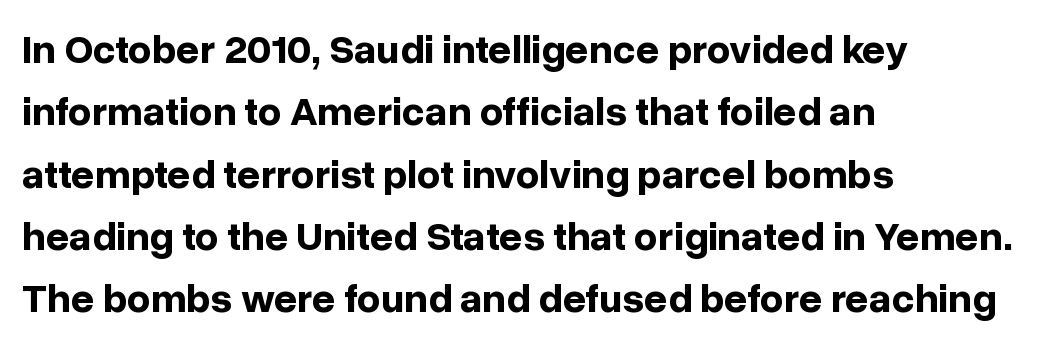
Q: Is the text bold? A: Yes.
Q: Is the text italic (slanted)? A: No, it is upright.
Q: Is the typeface a serif or a sans-serif typeface? A: Sans-serif.
Q: Is the text underlined? A: No.
Q: How is the paragraph aligned? A: Left-aligned.
Q: Is the spacing between letters normal or unusually wide? A: Normal.
Q: Is the spacing between lines tight, normal or loose? A: Normal.
Q: Width (condensed, normal, or wide)? A: Normal.
Q: Stroke contrast? A: Low.
Q: x-height? A: Medium.
Q: Monospaced? A: No.
